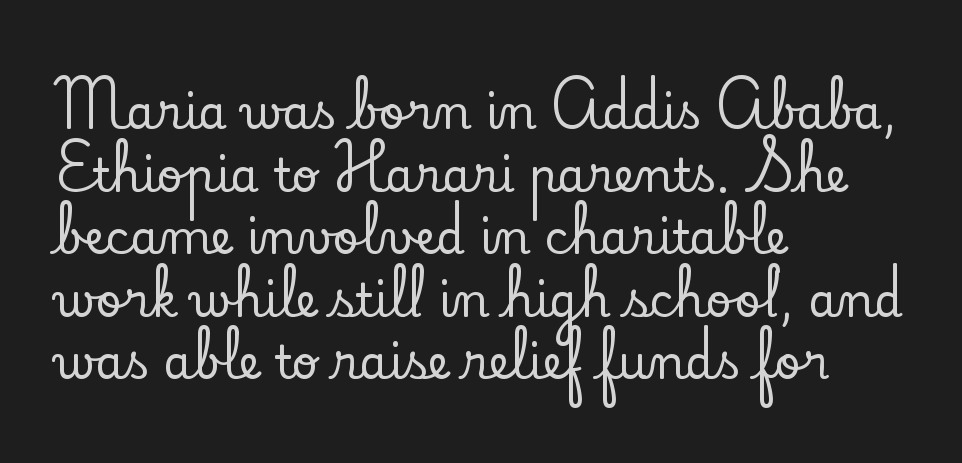
The rows are spaced the way most documents space them. Think of a printed novel: that variable character pitch is what you see here. No word sits above an underline. The axis of the letterforms is exactly vertical. Standard letterfit; no display-style spreading of the glyphs.
